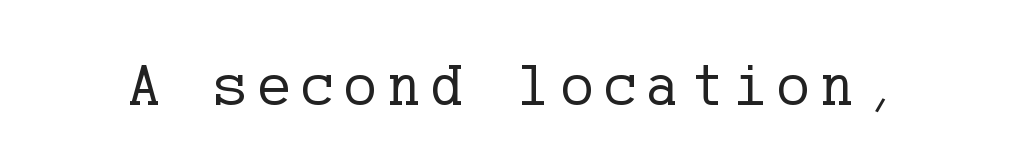
The image shows 61 px regular-weight serif type, upright; set not underlined; low stroke contrast and a medium x-height.
